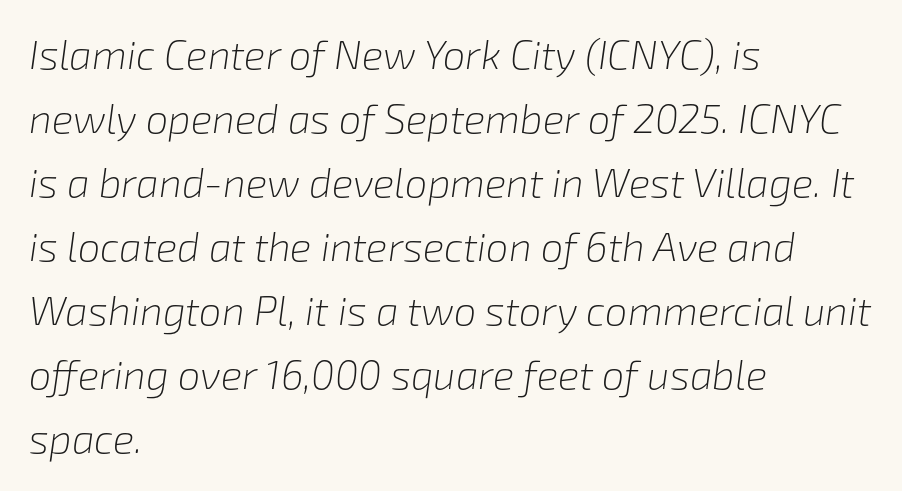
The image shows 40 px light type, italic (leaning right); set left-aligned, normal line spacing (1.6x), normal letter spacing, not underlined; low stroke contrast and a medium x-height.
